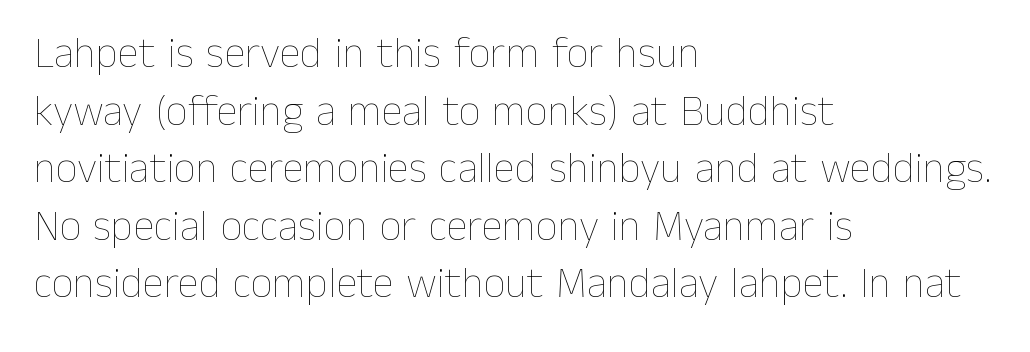
{"italic": "no", "bold": "no", "weight": "thin", "width": "normal", "stroke_contrast": "low", "x_height": "medium", "monospaced": "no", "underline": "no", "align": "left", "line_spacing": "normal", "line_spacing_ratio": 1.34, "letter_spacing": "normal", "letter_spacing_em": 0.0, "glyph_px": 43}
